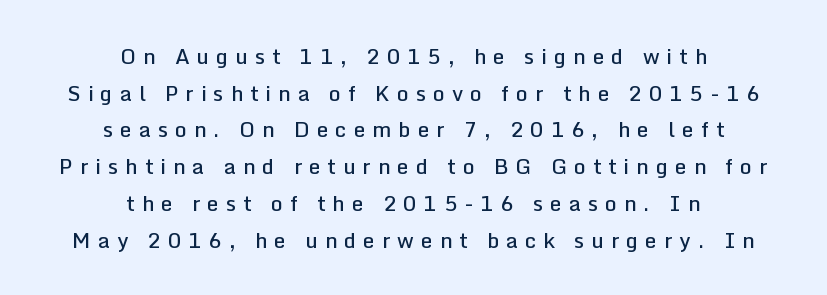
{"italic": "no", "bold": "semi", "underline": "no", "align": "center", "line_spacing_ratio": 1.75, "letter_spacing": "wide", "letter_spacing_em": 0.33, "glyph_px": 21}
